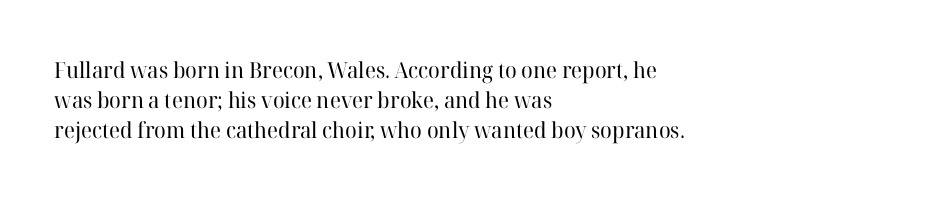
The image shows 22 px text type, upright; set left-aligned, normal line spacing (1.36x), normal letter spacing, not underlined.
